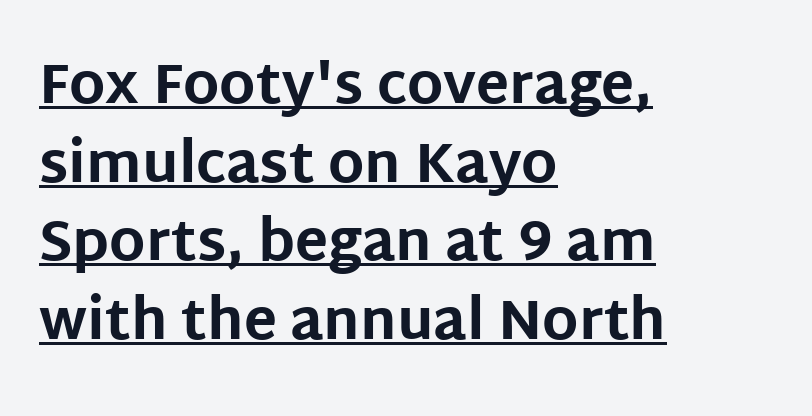
The image shows 55 px bold sans-serif type, upright; set left-aligned, normal line spacing (1.43x), normal letter spacing, underlined; low stroke contrast and a large x-height.
